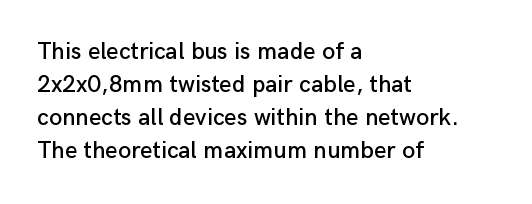
Q: Is the text italic (slanted)? A: No, it is upright.
Q: Is the text underlined? A: No.
Q: How is the paragraph aligned? A: Left-aligned.
Q: Is the spacing between letters normal or unusually wide? A: Normal.
Q: Is the spacing between lines tight, normal or loose? A: Normal.
